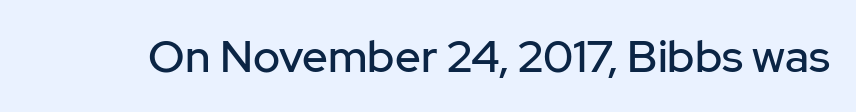
The image shows 45 px sans-serif type, upright; set normal letter spacing, not underlined; low stroke contrast and a medium x-height.
